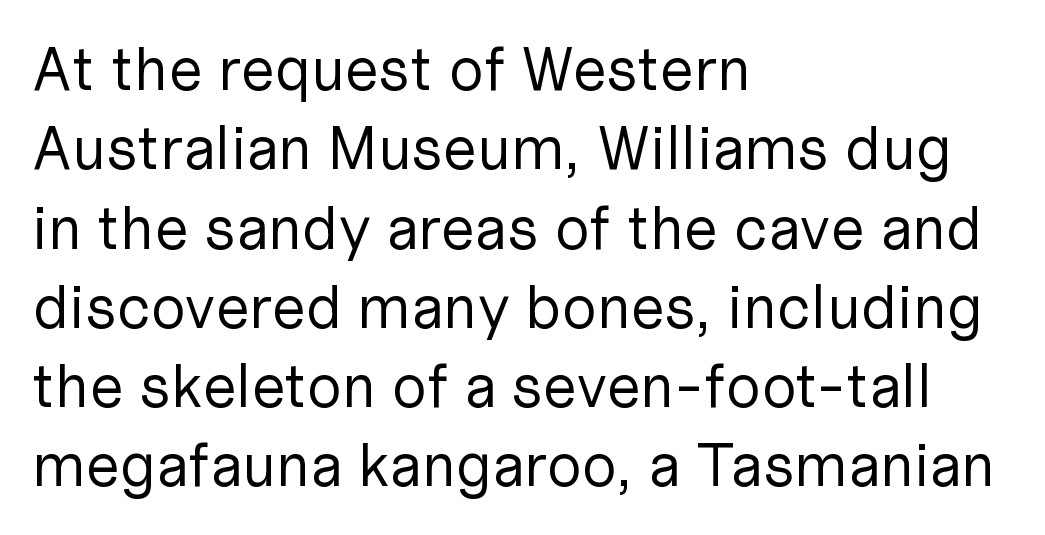
The image shows 61 px regular-weight sans-serif type, upright; set left-aligned, normal line spacing (1.3x), normal letter spacing, not underlined; low stroke contrast and a medium x-height.
